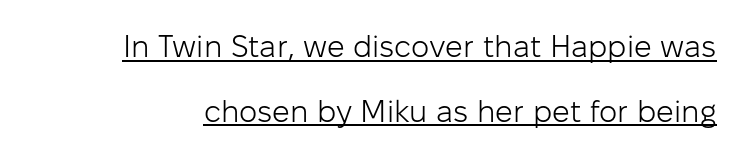
Is this a fixed-width face? No — the glyphs have proportional, varying widths. A typesetter would label this face a sans. Stroke mass is kept to a normal reading level or below. Successive baselines arrive slowly, with a big drop between each. Nothing unusual about the tracking: characters are spaced as the font intends.
